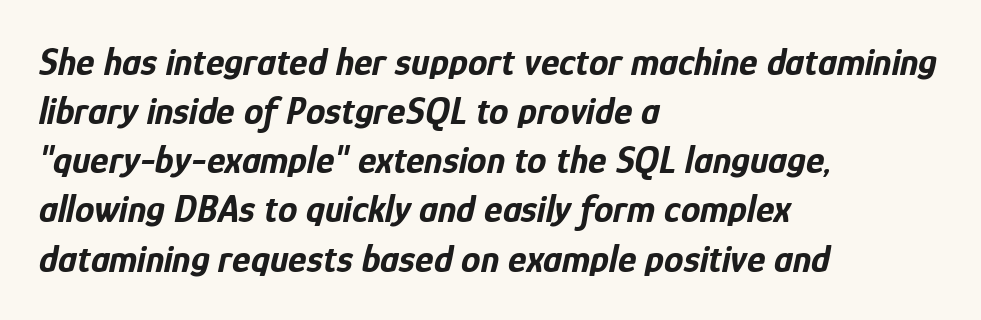
The image shows 39 px bold, condensed type, italic (leaning right); set left-aligned, normal line spacing (1.26x), normal letter spacing, not underlined; low stroke contrast and a medium x-height.
